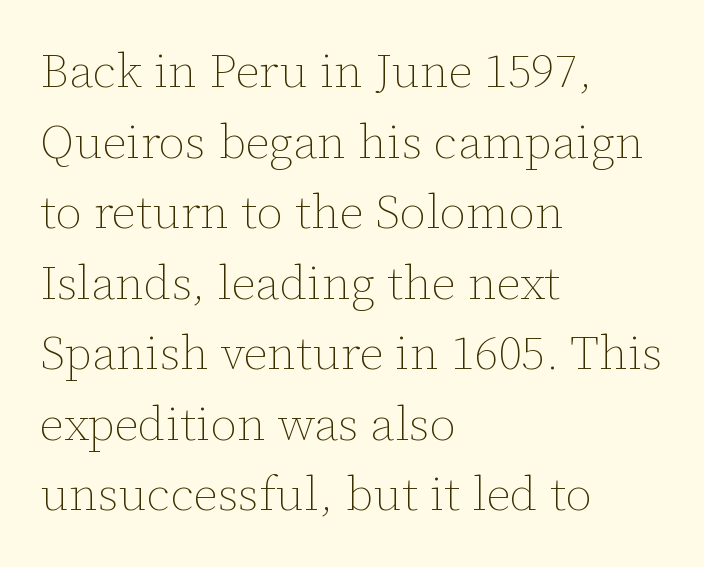
The image shows 48 px thin type, upright; set left-aligned, normal line spacing (1.47x), normal letter spacing, not underlined; low stroke contrast and a medium x-height.
